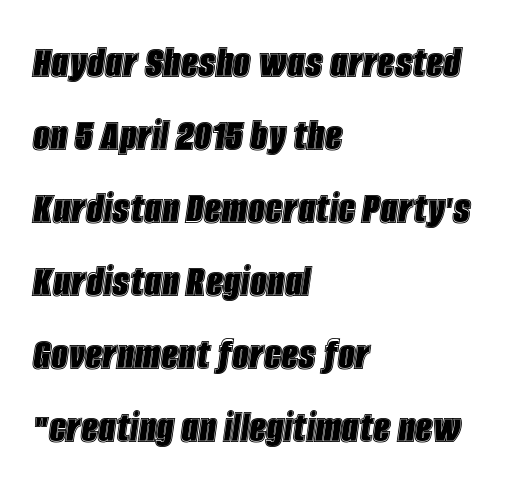
Q: Is the text italic (slanted)? A: Yes, it leans right by about 8 degrees.
Q: Is the text underlined? A: No.
Q: How is the paragraph aligned? A: Left-aligned.
Q: Is the spacing between letters normal or unusually wide? A: Normal.
Q: Is the spacing between lines tight, normal or loose? A: Normal.
Q: Width (condensed, normal, or wide)? A: Condensed.
Q: x-height? A: Large.
Q: Monospaced? A: No.
